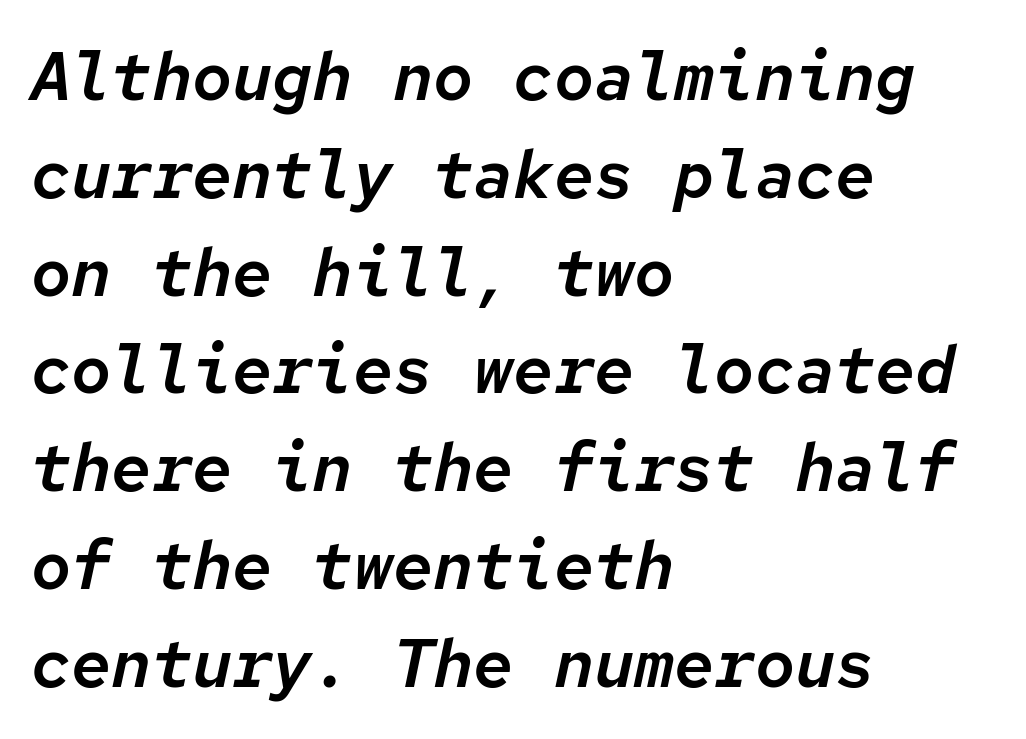
Think of a typewriter: that constant character pitch is what you see here. The letters are slanted; this is an italic face. Notice how the passage keeps a crisp vertical edge on the left only. Glance below the letters and you will spot only blank space. The rendering keeps characters at their native spacing.
